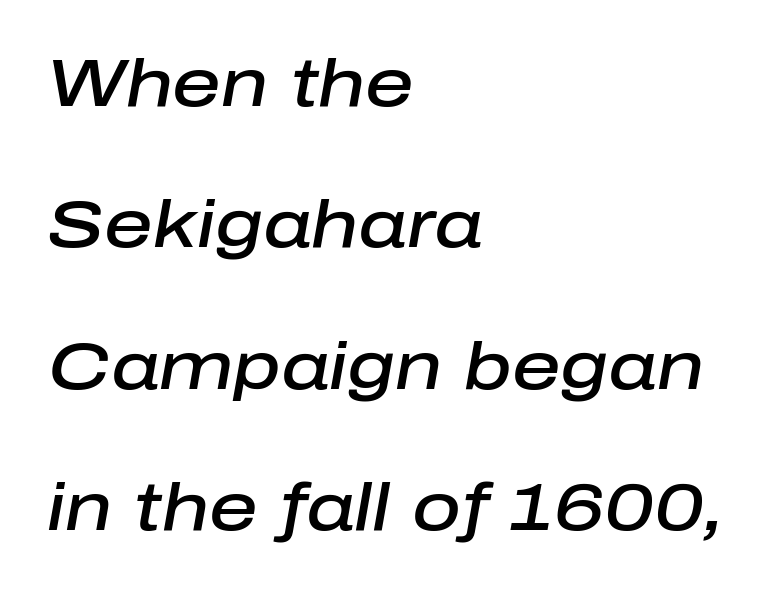
The area under the type is left untouched. Vertical spacing — loose. If you drew a line through each stem, it would be angled. Think of a printed novel: that variable character pitch is what you see here.
